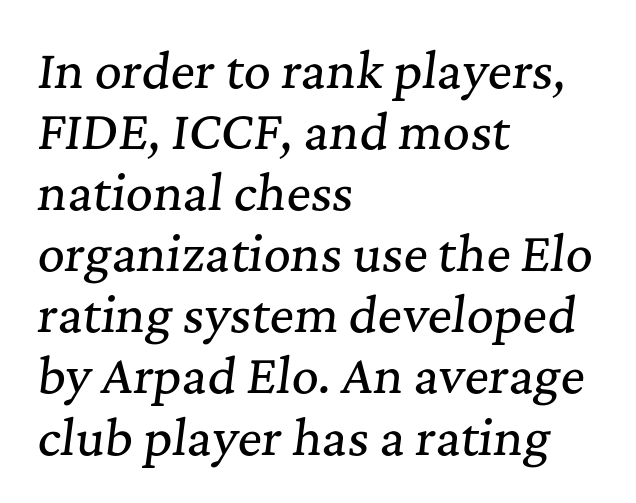
Q: Is the text italic (slanted)? A: Yes, it leans right by about 7 degrees.
Q: Is the typeface a serif or a sans-serif typeface? A: Serif.
Q: Is the text underlined? A: No.
Q: How is the paragraph aligned? A: Left-aligned.
Q: Is the spacing between letters normal or unusually wide? A: Normal.
Q: Is the spacing between lines tight, normal or loose? A: Normal.
Q: Width (condensed, normal, or wide)? A: Normal.
Q: Stroke contrast? A: Medium.
Q: x-height? A: Medium.
Q: Monospaced? A: No.
